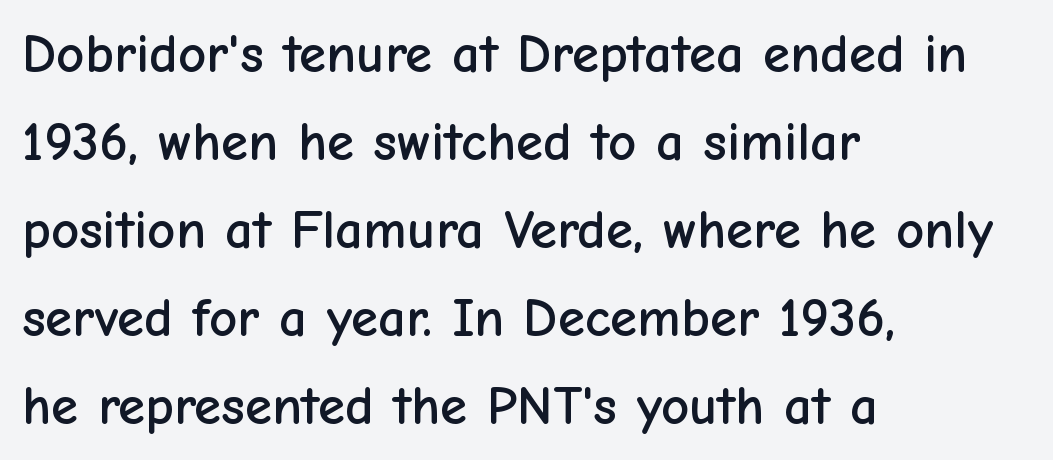
Q: Is the text italic (slanted)? A: No, it is upright.
Q: Is the typeface a serif or a sans-serif typeface? A: Sans-serif.
Q: Is the text underlined? A: No.
Q: How is the paragraph aligned? A: Left-aligned.
Q: Is the spacing between letters normal or unusually wide? A: Normal.
Q: Is the spacing between lines tight, normal or loose? A: Normal.
Q: Width (condensed, normal, or wide)? A: Normal.
Q: Stroke contrast? A: Low.
Q: x-height? A: Medium.
Q: Monospaced? A: No.
